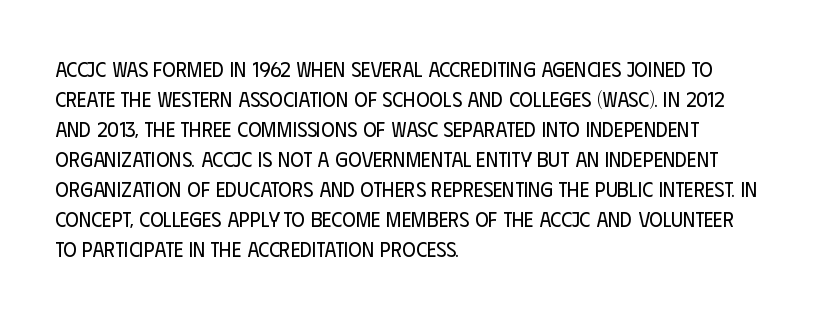
The image shows 21 px text type, upright; set left-aligned, normal line spacing (1.43x), normal letter spacing, not underlined.
